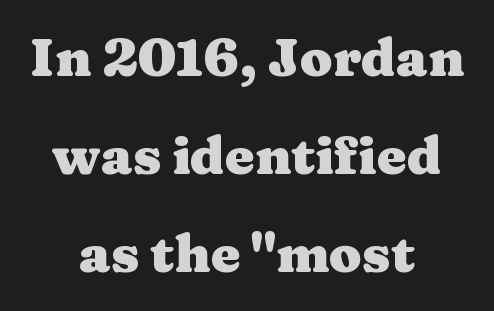
Check where the strokes stop: tiny serifs finish them off. The letters stand straight up with perfectly vertical stems. Standard letterfit; no display-style spreading of the glyphs. The string is rendered with underlining switched off. The lines in this sample share a center point and differ in where they start and stop. Proportional: the letters do not fall into vertical columns.
